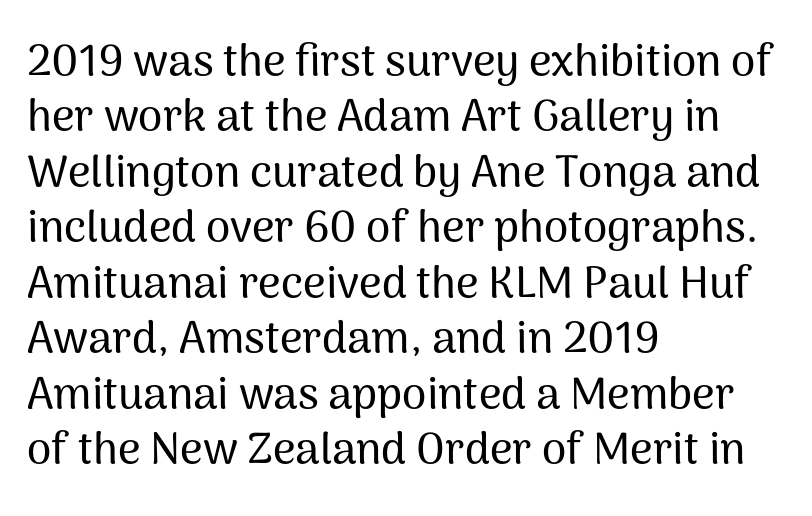
The image shows 44 px sans-serif type, upright; set left-aligned, normal line spacing (1.26x), normal letter spacing, not underlined; medium stroke contrast and a medium x-height.
